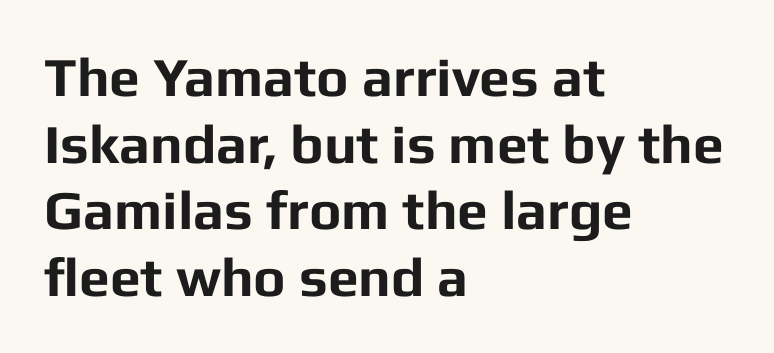
{"serif": "no", "italic": "no", "bold": "yes", "weight": "bold", "width": "normal", "stroke_contrast": "low", "x_height": "medium", "monospaced": "no", "underline": "no", "align": "left", "line_spacing_ratio": 1.21, "letter_spacing": "normal", "letter_spacing_em": 0.0, "glyph_px": 55}
